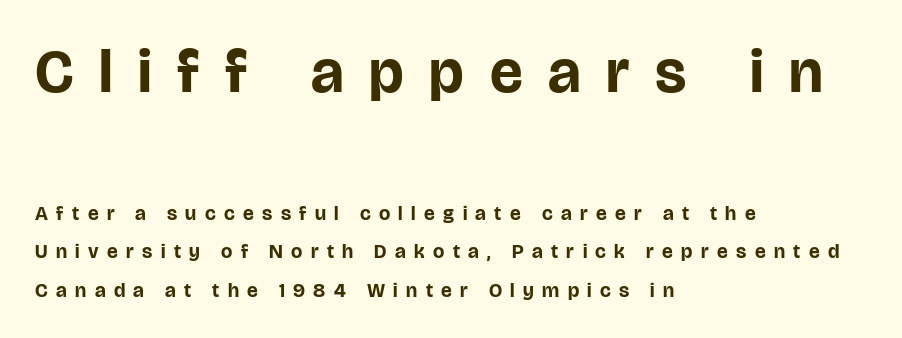
Weight check: bold — yes, fully. The face used here is rendered with a markedly widened letterfit. The upper block of text is set noticeably larger than the block beneath it. The axis of the letterforms is exactly vertical.
